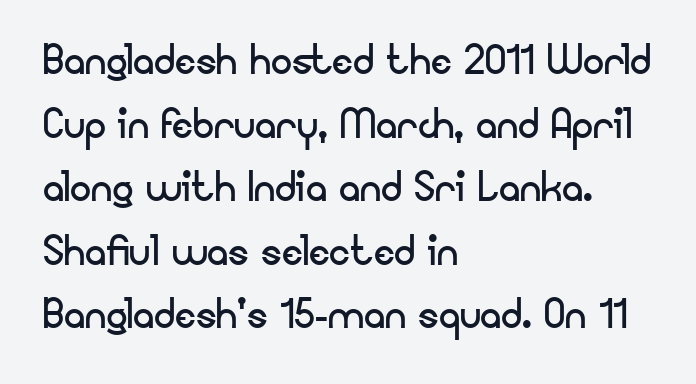
{"serif": "no", "italic": "no", "bold": "no", "weight": "regular", "width": "normal", "stroke_contrast": "low", "x_height": "small", "monospaced": "no", "underline": "no", "align": "left", "line_spacing_ratio": 1.2, "letter_spacing": "normal", "letter_spacing_em": 0.0, "glyph_px": 53}
